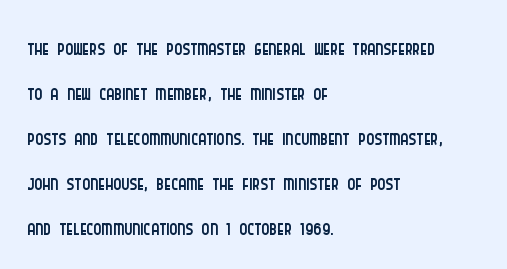
Q: Is the text bold? A: No.
Q: Is the text italic (slanted)? A: No, it is upright.
Q: Is the typeface a serif or a sans-serif typeface? A: Sans-serif.
Q: Is the text underlined? A: No.
Q: How is the paragraph aligned? A: Left-aligned.
Q: Is the spacing between letters normal or unusually wide? A: Normal.
Q: Is the spacing between lines tight, normal or loose? A: Normal.
Q: Width (condensed, normal, or wide)? A: Condensed.
Q: Stroke contrast? A: Low.
Q: x-height? A: Large.
Q: Monospaced? A: No.
